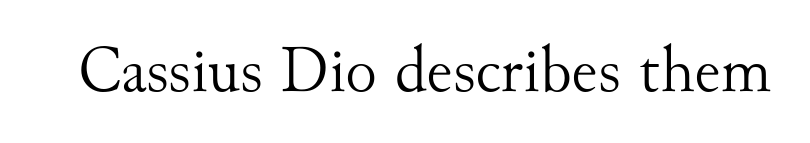
Spacing verdict: proportional, widths tailored to each character. Tracking value appears to be zero — textbook default spacing. Posture: upright roman. The characters display serif detailing at their extremities. Ink coverage per letter is moderate at most.
